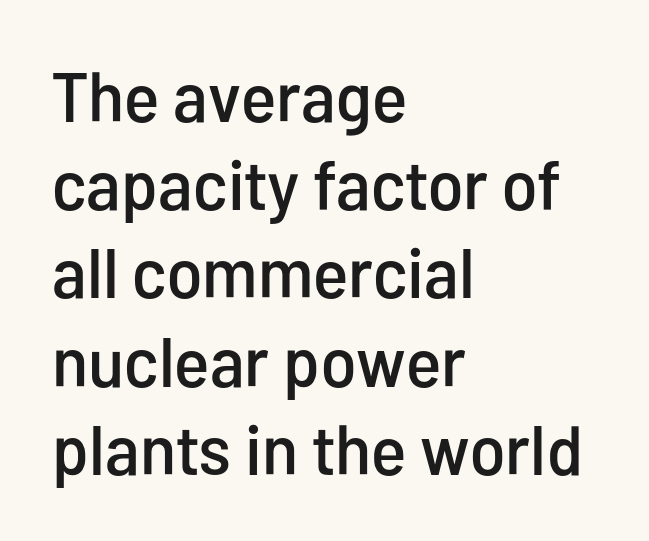
{"serif": "no", "italic": "no", "width": "condensed", "stroke_contrast": "low", "x_height": "medium", "monospaced": "no", "underline": "no", "align": "left", "line_spacing": "normal", "line_spacing_ratio": 1.26, "letter_spacing": "normal", "letter_spacing_em": 0.0, "glyph_px": 70}
